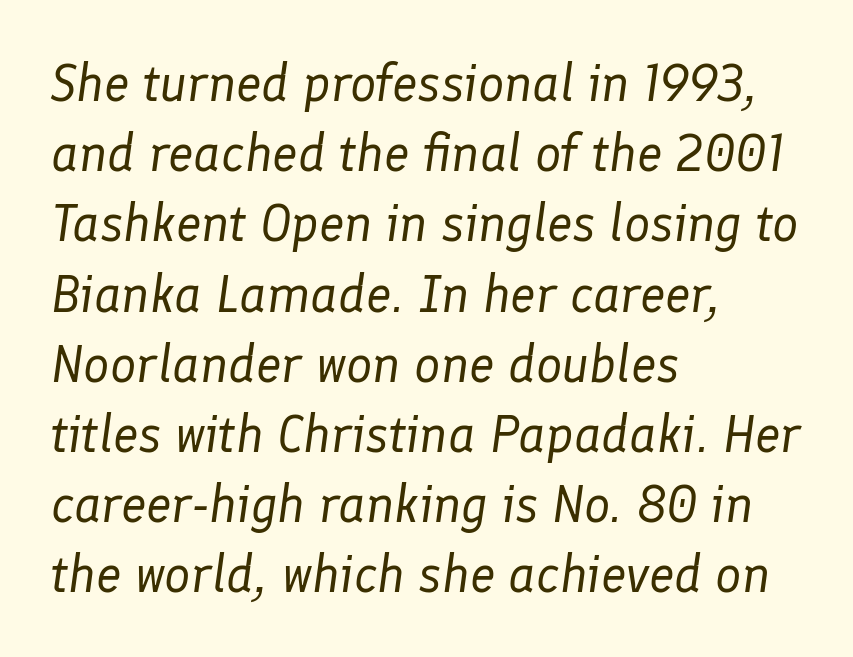
{"italic": "yes", "lean": "right", "slant_degrees": 8, "bold": "no", "weight": "regular", "width": "normal", "stroke_contrast": "low", "x_height": "medium", "monospaced": "no", "underline": "no", "align": "left", "line_spacing": "normal", "line_spacing_ratio": 1.35, "letter_spacing": "normal", "letter_spacing_em": 0.0, "glyph_px": 52}
